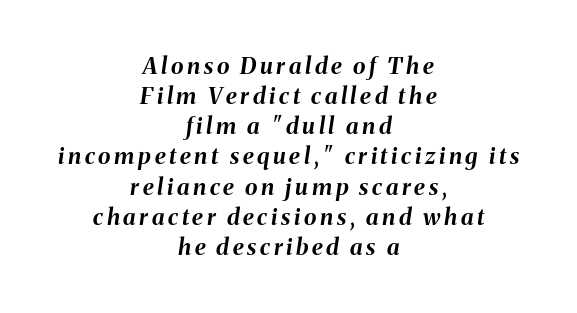
{"italic": "yes", "lean": "right", "slant_degrees": 8, "bold": "yes", "underline": "no", "align": "center", "line_spacing": "normal", "line_spacing_ratio": 1.31, "glyph_px": 23}
